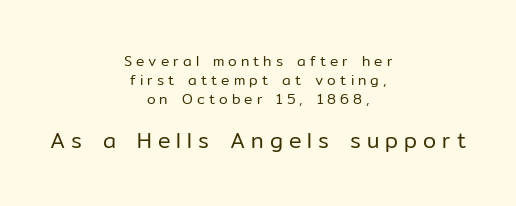
The lines sit at an ordinary, default distance from one another. Each word looks stretched out because of the extra space between its letters. Size hierarchy here favors the trailing block over the leading one. Is there any slant? The stems are plumb. Descender tails drop into unmarked territory.
